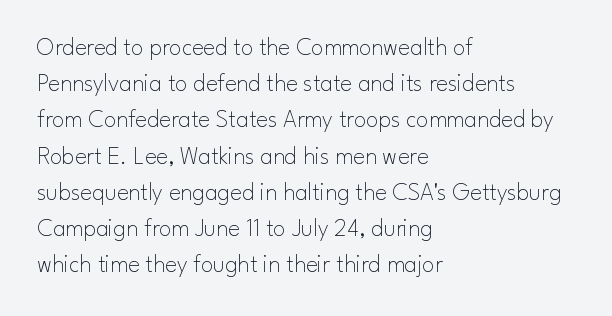
Q: Is the text bold? A: No.
Q: Is the text italic (slanted)? A: No, it is upright.
Q: Is the text underlined? A: No.
Q: How is the paragraph aligned? A: Left-aligned.
Q: Is the spacing between letters normal or unusually wide? A: Normal.
Q: Is the spacing between lines tight, normal or loose? A: Normal.
